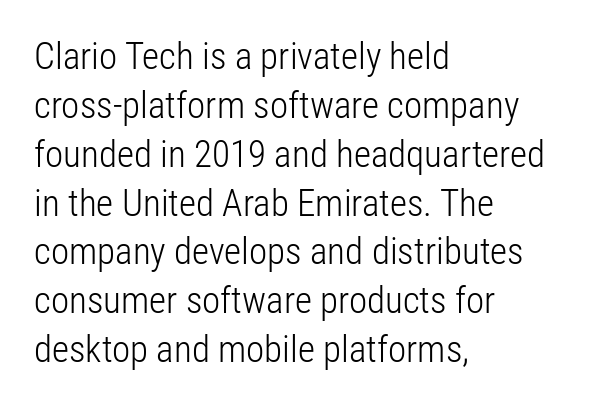
Q: Is the text bold? A: No.
Q: Is the text italic (slanted)? A: No, it is upright.
Q: Is the typeface a serif or a sans-serif typeface? A: Sans-serif.
Q: Is the text underlined? A: No.
Q: How is the paragraph aligned? A: Left-aligned.
Q: Is the spacing between letters normal or unusually wide? A: Normal.
Q: Is the spacing between lines tight, normal or loose? A: Normal.
Q: Width (condensed, normal, or wide)? A: Condensed.
Q: Stroke contrast? A: Low.
Q: x-height? A: Medium.
Q: Monospaced? A: No.
